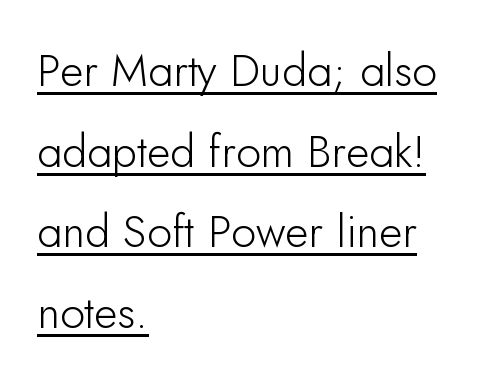
The image shows 45 px sans-serif type, upright; set left-aligned, line spacing 1.79x, normal letter spacing, underlined; low stroke contrast and a small x-height.
